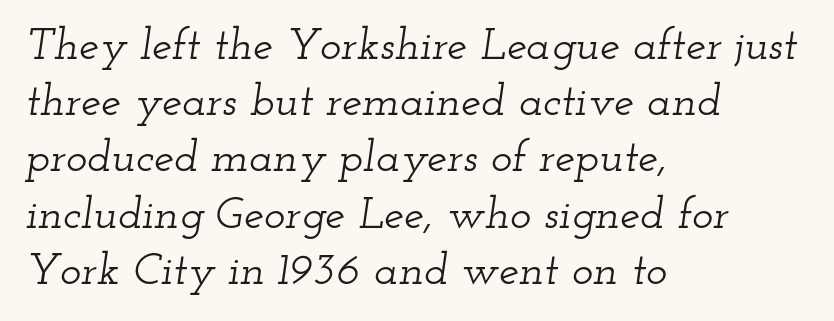
The passage shown leans; its letterforms are oblique. Letters rest on an invisible, unmarked baseline. In terms of leading, this rendering sits right in the middle. Old-style or modern, the face here clearly has serifs. Each line starts at the same left margin while the right side varies.
